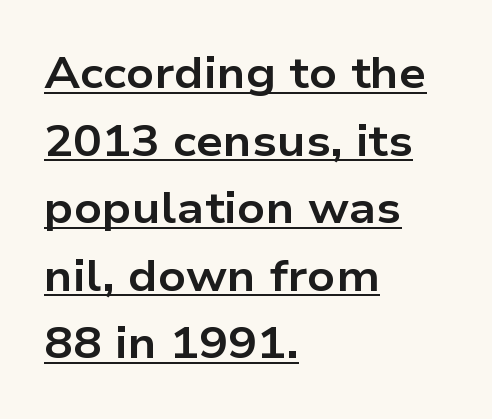
Quick note: underline on. Look at the bottom of the vertical strokes: they stop flat, with no serifs. The characters look thick and weighty, a clear bold. The passage shown stacks its lines at a standard gap. Do the letters lean? They stand straight.
